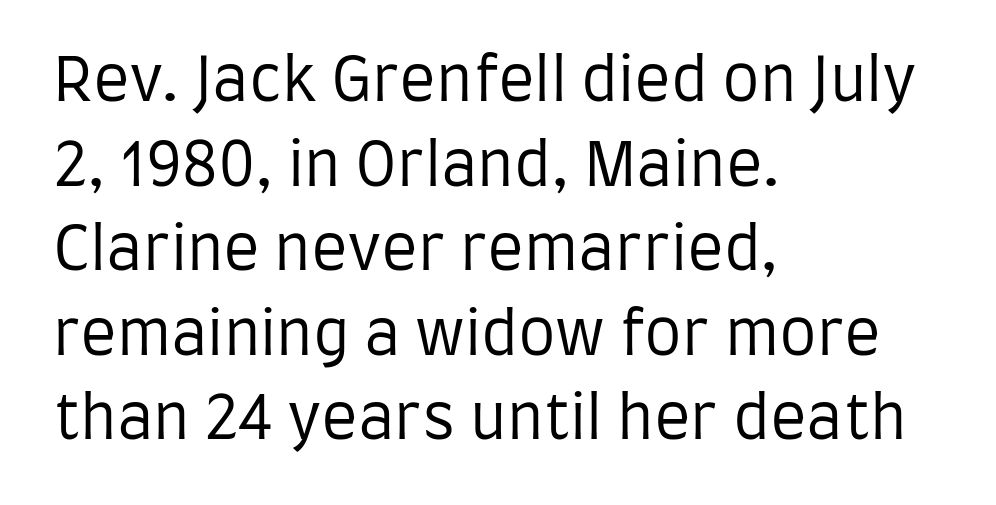
{"serif": "no", "italic": "no", "bold": "no", "weight": "regular", "width": "condensed", "stroke_contrast": "low", "x_height": "large", "monospaced": "no", "underline": "no", "align": "left", "line_spacing": "normal", "line_spacing_ratio": 1.41, "letter_spacing": "normal", "letter_spacing_em": 0.0, "glyph_px": 60}
